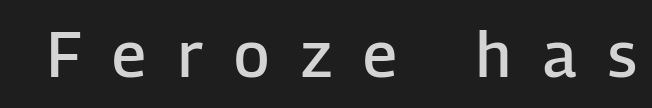
Q: Is the text bold? A: Semi-bold.
Q: Is the text italic (slanted)? A: No, it is upright.
Q: Is the typeface a serif or a sans-serif typeface? A: Sans-serif.
Q: Is the text underlined? A: No.
Q: Is the spacing between letters normal or unusually wide? A: Unusually wide.
Q: Width (condensed, normal, or wide)? A: Normal.
Q: Stroke contrast? A: Low.
Q: x-height? A: Medium.
Q: Monospaced? A: No.
